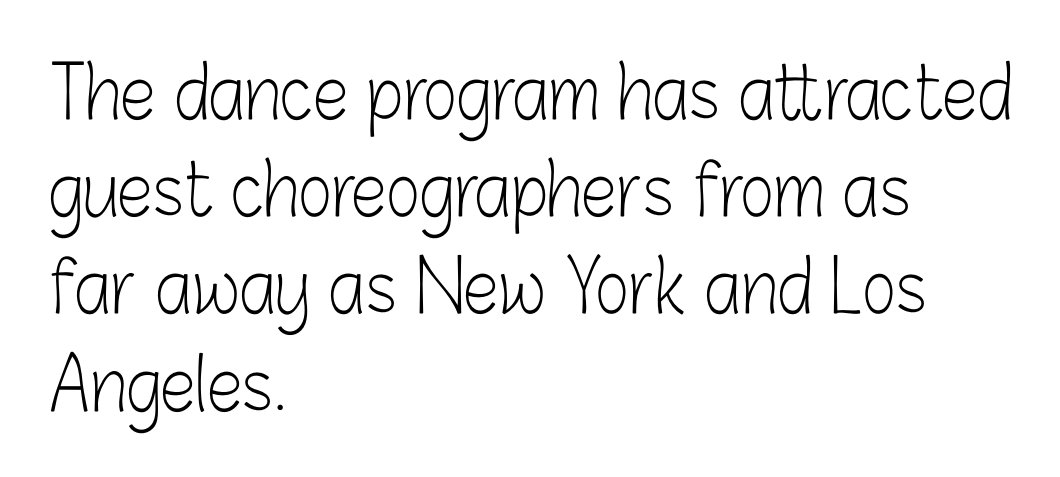
{"serif": "no", "italic": "no", "bold": "no", "weight": "light", "width": "condensed", "stroke_contrast": "low", "x_height": "medium", "monospaced": "no", "underline": "no", "align": "left", "line_spacing": "normal", "line_spacing_ratio": 1.35, "letter_spacing": "normal", "letter_spacing_em": 0.0, "glyph_px": 72}
